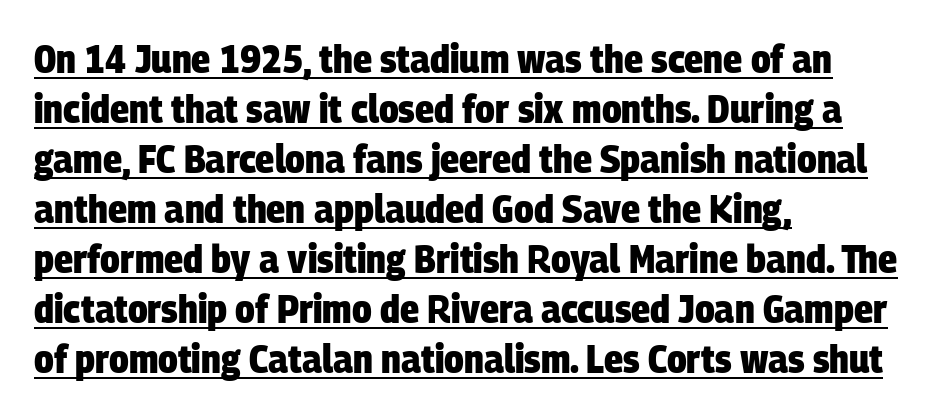
Q: Is the text bold? A: Yes.
Q: Is the typeface a serif or a sans-serif typeface? A: Sans-serif.
Q: Is the text underlined? A: Yes.
Q: How is the paragraph aligned? A: Left-aligned.
Q: Is the spacing between letters normal or unusually wide? A: Normal.
Q: Is the spacing between lines tight, normal or loose? A: Normal.
Q: Width (condensed, normal, or wide)? A: Condensed.
Q: Stroke contrast? A: Low.
Q: x-height? A: Large.
Q: Monospaced? A: No.
